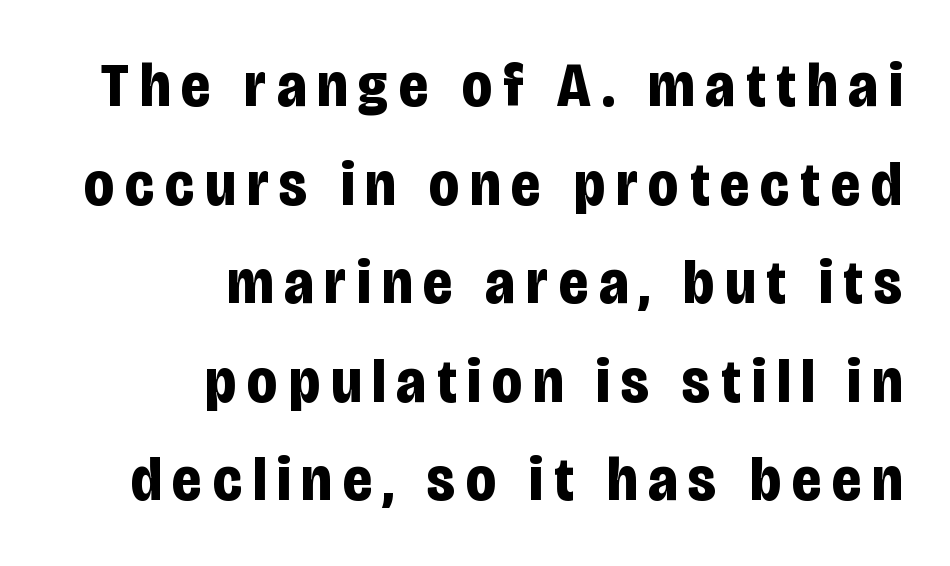
Rule under the text: the space is simply empty. Look at the stroke-to-counter ratio: heavy, a bold. Caption: multi-line text, flush right, ragged left. Type style note: lacks serifs. Is this a fixed-width face? No — the glyphs have proportional, varying widths. The specimen reads as upright at a glance.
